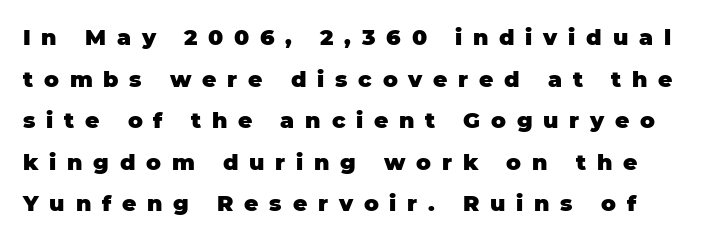
The image shows 22 px bold type, upright; set line spacing 1.89x, unusually wide letter spacing (+0.49 em), not underlined.
